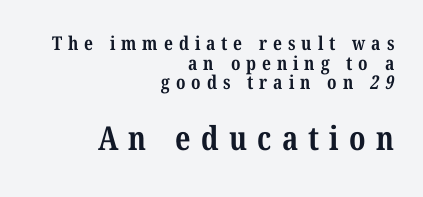
Does the leading feel generous? Not at all — it's pinched. Decoration check: the copy has no underline. Between one letter and the next there's a generous, obvious gap. What weight is shown? A full bold with thick strokes.
